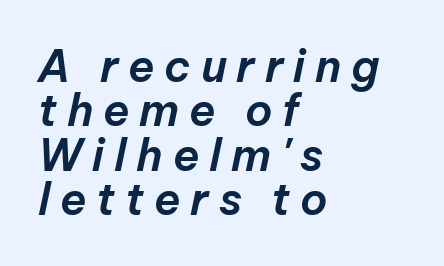
The image shows 44 px text type, italic (leaning right); set left-aligned, tight line spacing (1.01x), unusually wide letter spacing (+0.22 em), not underlined; low stroke contrast and a medium x-height.
